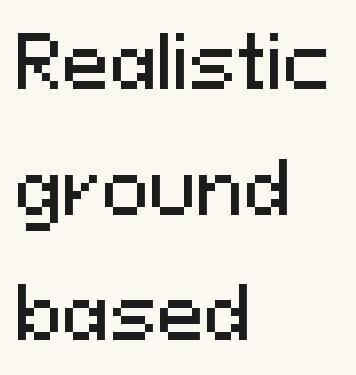
{"serif": "no", "italic": "no", "width": "normal", "stroke_contrast": "medium", "x_height": "medium", "monospaced": "no", "underline": "no", "align": "left", "line_spacing_ratio": 1.77, "letter_spacing": "normal", "letter_spacing_em": 0.0, "glyph_px": 71}
